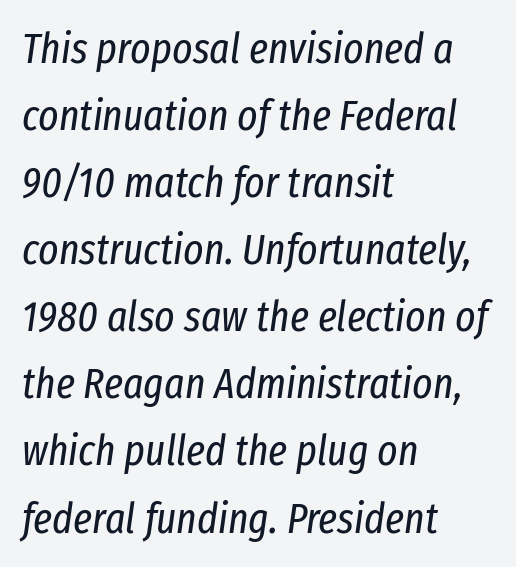
The image shows 43 px regular-weight, condensed type, italic (leaning right); set left-aligned, normal line spacing (1.56x), normal letter spacing, not underlined; low stroke contrast and a medium x-height.
